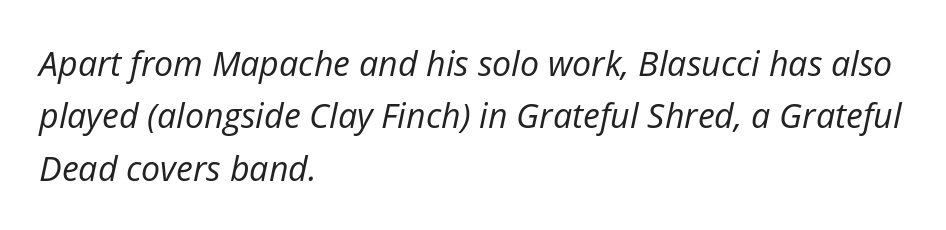
The image shows 34 px regular-weight type, italic (leaning right); set left-aligned, normal line spacing (1.54x), normal letter spacing, not underlined; low stroke contrast and a medium x-height.
